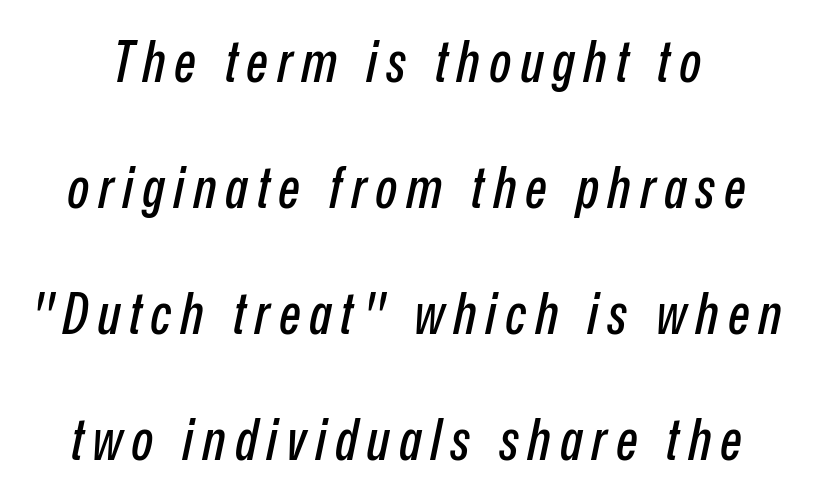
Glance below the letters and you will spot only blank space. A typesetter would call this proportional, since set widths differ per character. The leading is generous, giving the passage an open texture. This is oblique type, the kind used for emphasis or titles.
